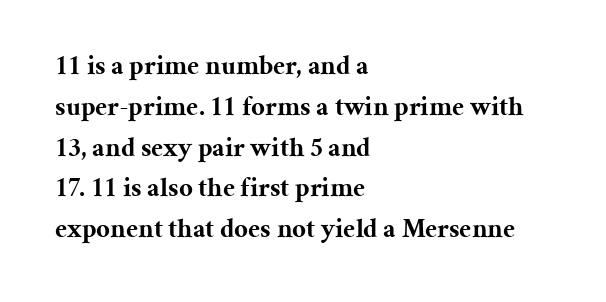
The image shows 27 px bold type, upright; set left-aligned, normal line spacing (1.51x), normal letter spacing, not underlined.
